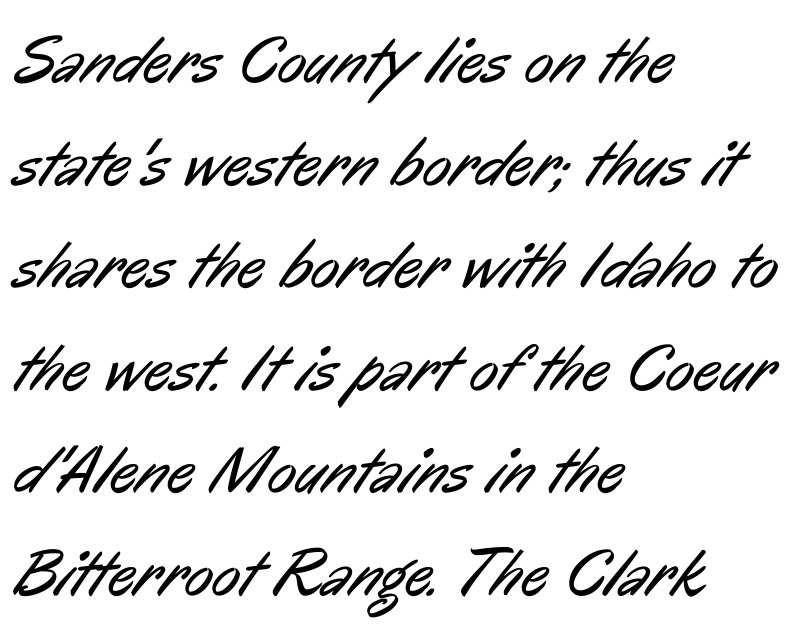
Q: Is the text bold? A: No.
Q: Is the typeface a serif or a sans-serif typeface? A: Sans-serif.
Q: Is the text underlined? A: No.
Q: How is the paragraph aligned? A: Left-aligned.
Q: Is the spacing between letters normal or unusually wide? A: Normal.
Q: Is the spacing between lines tight, normal or loose? A: Normal.
Q: Width (condensed, normal, or wide)? A: Condensed.
Q: Stroke contrast? A: Low.
Q: x-height? A: Medium.
Q: Monospaced? A: No.
